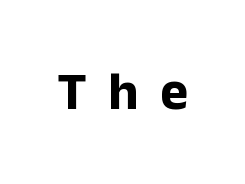
{"serif": "no", "italic": "no", "bold": "yes", "weight": "bold", "width": "normal", "stroke_contrast": "low", "x_height": "medium", "monospaced": "no", "underline": "no", "letter_spacing": "wide", "letter_spacing_em": 0.4, "glyph_px": 53}
